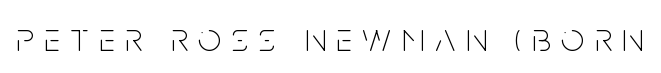
{"serif": "no", "italic": "no", "bold": "no", "weight": "thin", "width": "condensed", "stroke_contrast": "low", "x_height": "large", "monospaced": "no", "underline": "no", "letter_spacing": "wide", "letter_spacing_em": 0.27, "glyph_px": 40}
